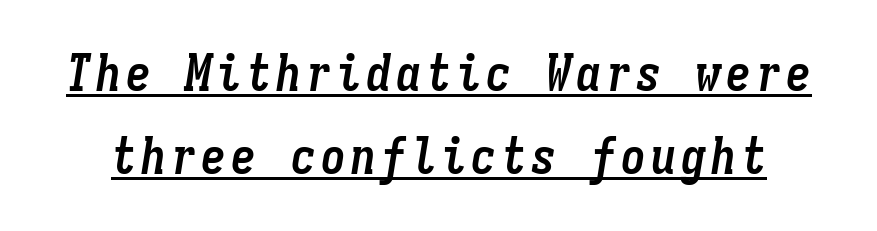
Evenly set lines give the paragraph a standard silhouette. The letters march in equal steps, a hallmark of fixed-pitch type. Each glyph is drawn with heavy, bold strokes. This rendering features underlined lettering.
